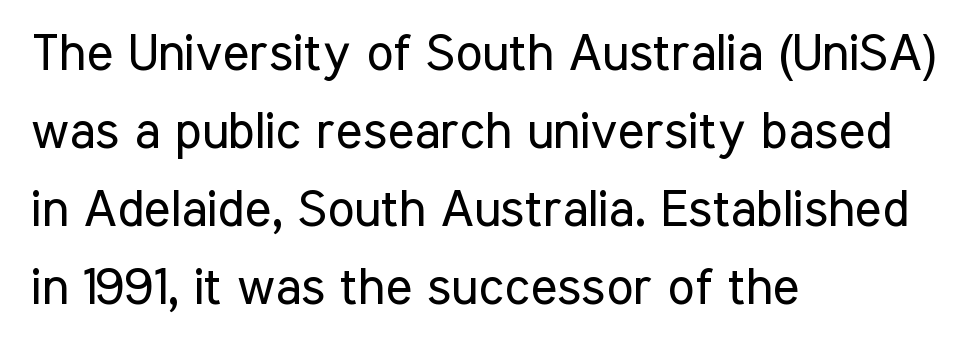
{"serif": "no", "italic": "no", "bold": "no", "weight": "regular", "width": "condensed", "stroke_contrast": "low", "x_height": "medium", "monospaced": "no", "underline": "no", "align": "left", "line_spacing": "normal", "line_spacing_ratio": 1.53, "letter_spacing": "normal", "letter_spacing_em": 0.0, "glyph_px": 51}
